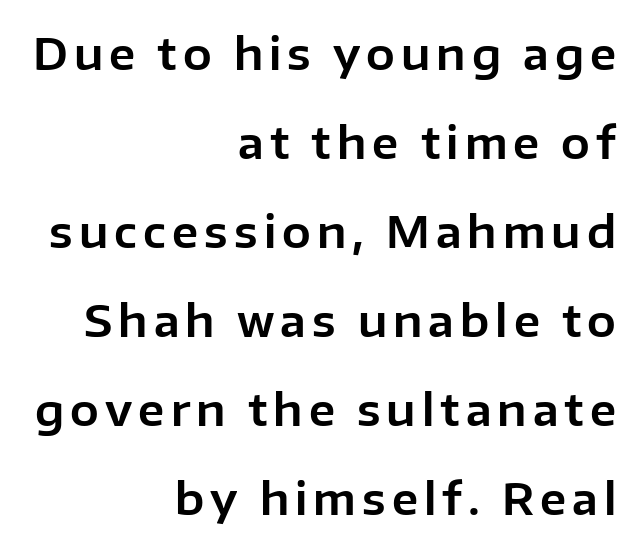
The image shows 43 px sans-serif type, upright; set right-aligned, loose line spacing (2.07x), not underlined; low stroke contrast and a medium x-height.
